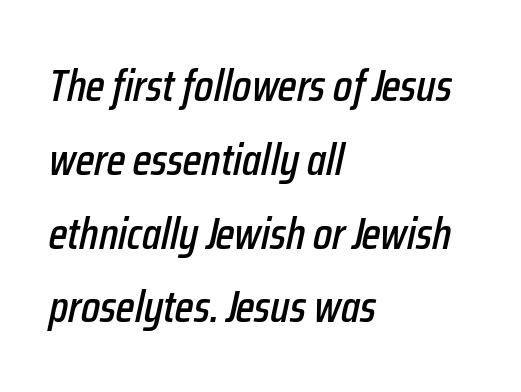
Tall strokes in this sample are angled rather than plumb. Has an underline been added? It has not. The tracking reads as untouched default to a designer's eye. Baseline-to-baseline distance is the conventional proportion of letter height. A student would call this left alignment; a typographer would say flush left, rag right.
